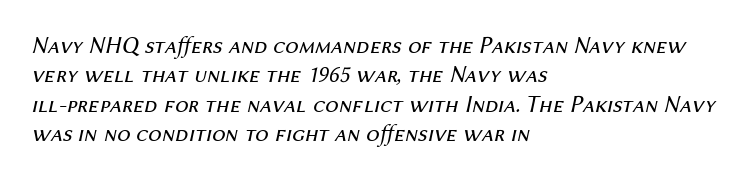
The image shows 24 px text type, italic (leaning right); set left-aligned, line spacing 1.22x, normal letter spacing, not underlined.
